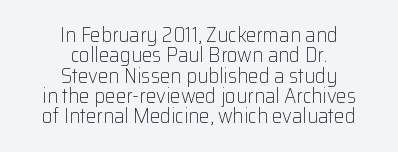
Q: Is the text bold? A: No.
Q: Is the text italic (slanted)? A: No, it is upright.
Q: Is the text underlined? A: No.
Q: How is the paragraph aligned? A: Centered.
Q: Is the spacing between letters normal or unusually wide? A: Normal.
Q: Is the spacing between lines tight, normal or loose? A: Tight.
